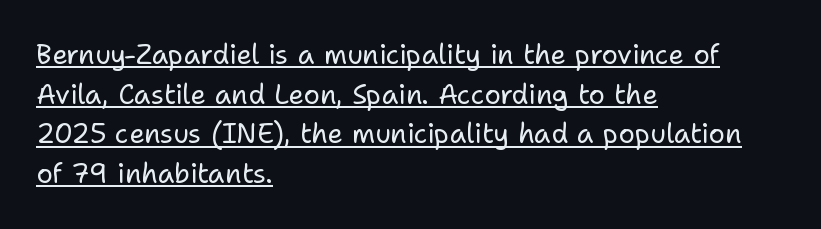
The image shows 27 px text type, upright; set left-aligned, normal line spacing (1.47x), normal letter spacing, underlined.
